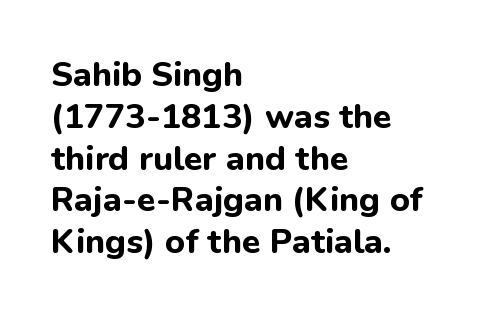
{"serif": "no", "italic": "no", "bold": "yes", "weight": "bold", "width": "normal", "stroke_contrast": "low", "x_height": "medium", "monospaced": "no", "underline": "no", "align": "left", "line_spacing_ratio": 1.23, "letter_spacing": "normal", "letter_spacing_em": 0.0, "glyph_px": 34}
